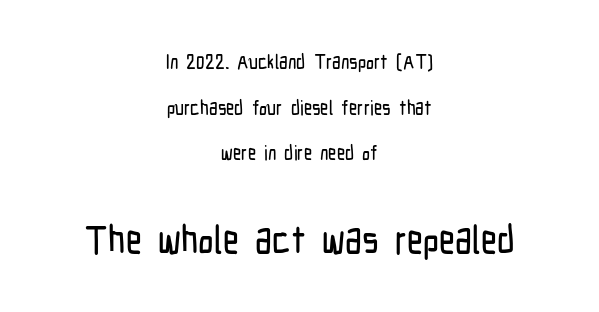
{"serif": "no", "italic": "no", "width": "condensed", "stroke_contrast": "low", "x_height": "medium", "monospaced": "no", "underline": "no", "align": "center", "line_spacing": "loose", "line_spacing_ratio": 2.28, "letter_spacing": "normal", "letter_spacing_em": 0.0, "larger_block": "second", "size_ratio": 1.95, "glyph_px": 39}
